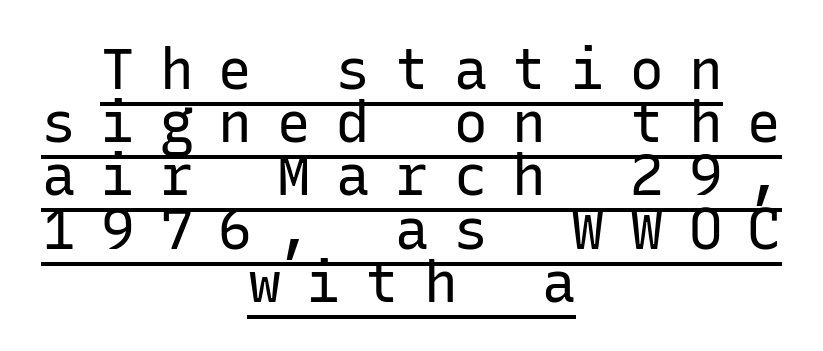
The image shows 56 px regular-weight sans-serif type, upright, monospaced; set centered, tight line spacing (0.95x), unusually wide letter spacing (+0.45 em), underlined; low stroke contrast and a medium x-height.
